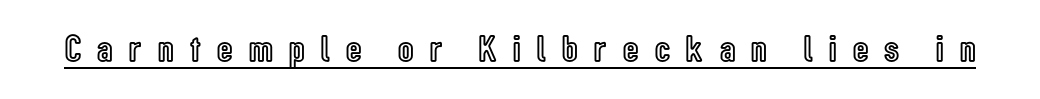
{"italic": "no", "width": "condensed", "x_height": "medium", "monospaced": "no", "underline": "yes", "letter_spacing": "wide", "letter_spacing_em": 0.43, "glyph_px": 38}
